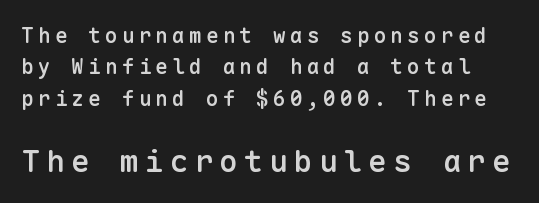
The image shows 31 px semibold sans-serif type, upright, monospaced; set normal line spacing (1.49x), unusually wide letter spacing (+0.2 em), not underlined; the second (bottom) block is 1.48x larger; low stroke contrast and a medium x-height.
